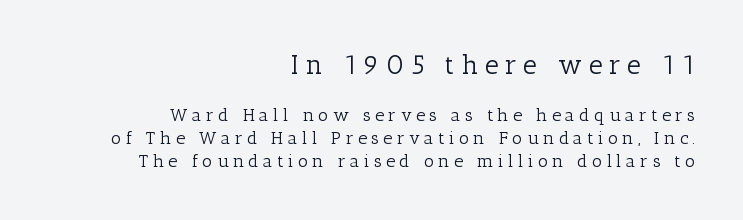
Plain, unruled lines of type. This sample uses an upright cut, with every glyph sitting square on the baseline. These lines sit exactly where default settings would place them. Alignment: flush right. Is this a heavy cut? Hardly; it is regular or lighter.
